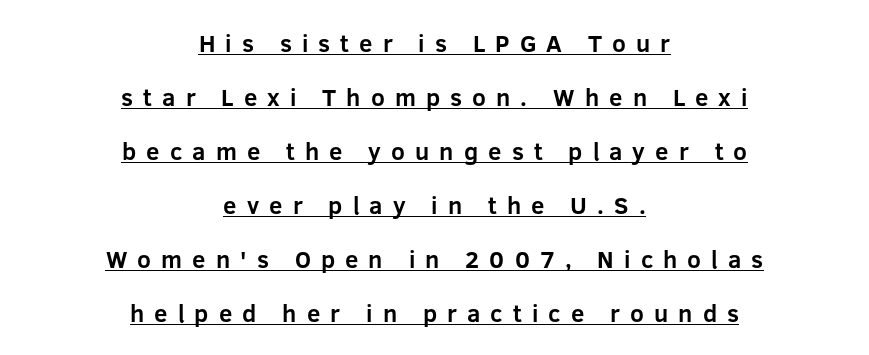
{"italic": "no", "bold": "yes", "underline": "yes", "align": "center", "line_spacing": "loose", "line_spacing_ratio": 2.25, "letter_spacing": "wide", "letter_spacing_em": 0.42, "glyph_px": 24}
